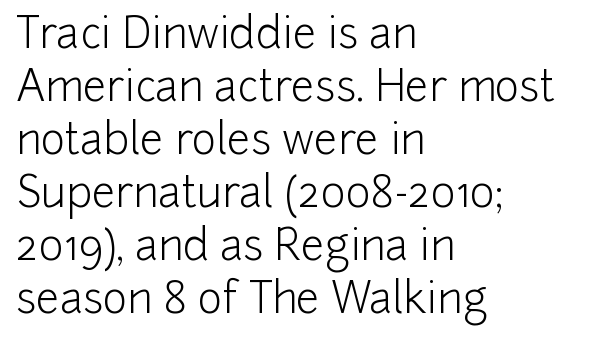
Q: Is the text bold? A: No.
Q: Is the text italic (slanted)? A: No, it is upright.
Q: Is the typeface a serif or a sans-serif typeface? A: Sans-serif.
Q: Is the text underlined? A: No.
Q: How is the paragraph aligned? A: Left-aligned.
Q: Is the spacing between letters normal or unusually wide? A: Normal.
Q: Is the spacing between lines tight, normal or loose? A: Normal.
Q: Width (condensed, normal, or wide)? A: Normal.
Q: Stroke contrast? A: Low.
Q: x-height? A: Medium.
Q: Monospaced? A: No.
